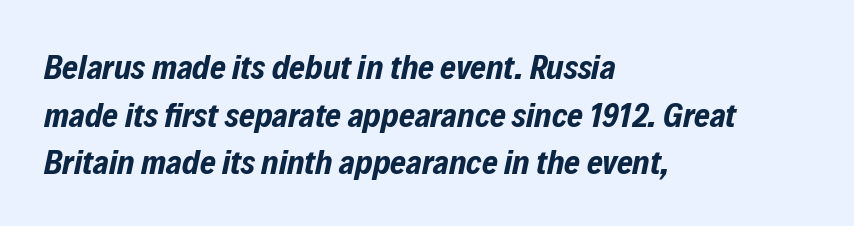
The image shows 34 px bold, condensed type, italic (leaning right); set left-aligned, normal line spacing (1.4x), normal letter spacing, not underlined; low stroke contrast and a medium x-height.
